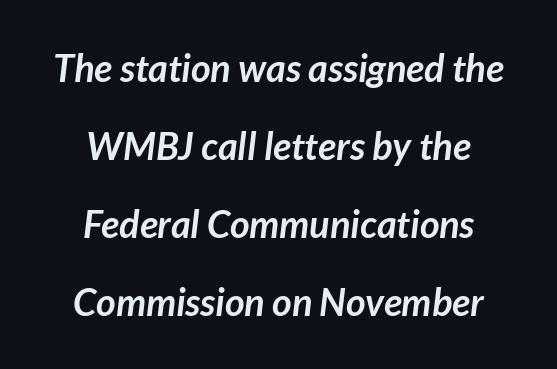
The image shows 38 px semibold sans-serif type; set centered, loose line spacing (2.05x), normal letter spacing, not underlined; low stroke contrast and a medium x-height.
